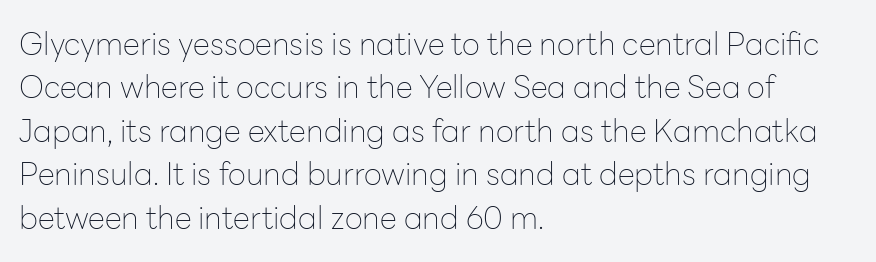
The image shows 31 px thin sans-serif type, upright; set left-aligned, normal line spacing (1.4x), normal letter spacing, not underlined; low stroke contrast and a medium x-height.
